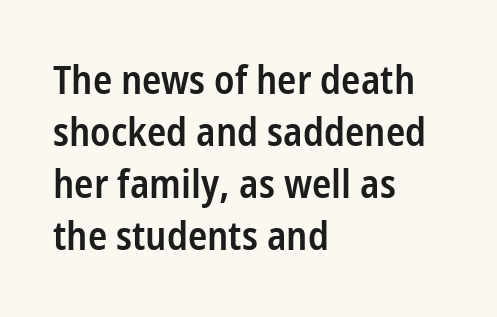
Q: Is the text bold? A: Semi-bold.
Q: Is the text italic (slanted)? A: No, it is upright.
Q: Is the typeface a serif or a sans-serif typeface? A: Sans-serif.
Q: Is the text underlined? A: No.
Q: How is the paragraph aligned? A: Left-aligned.
Q: Is the spacing between letters normal or unusually wide? A: Normal.
Q: Is the spacing between lines tight, normal or loose? A: Normal.
Q: Width (condensed, normal, or wide)? A: Condensed.
Q: Stroke contrast? A: Low.
Q: x-height? A: Medium.
Q: Monospaced? A: No.
